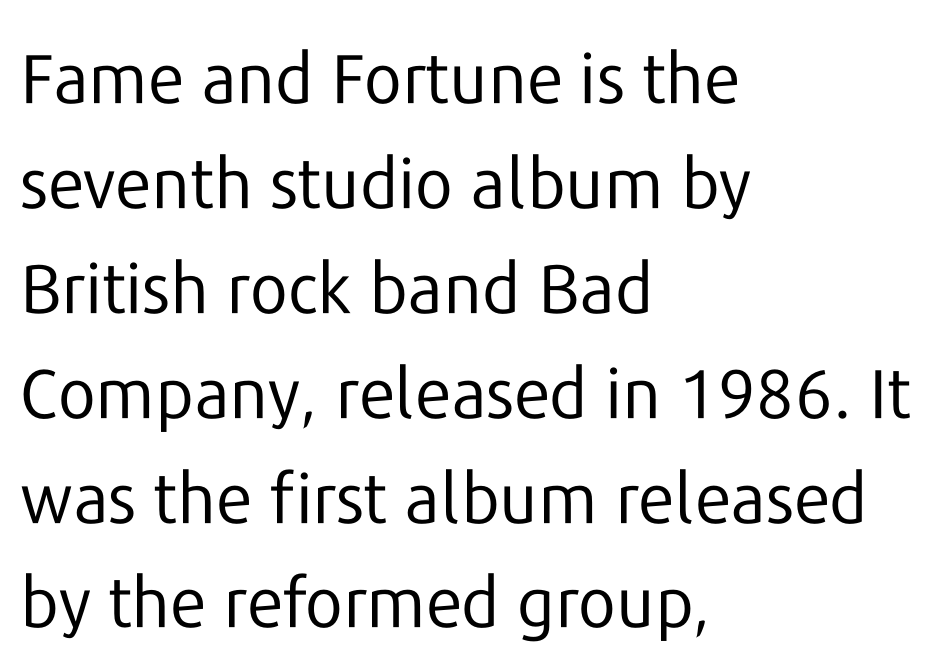
Typeset ragged right — the left edge is the straight one. A typesetter would call this proportional, since set widths differ per character. Do the letters lean? They stand straight. The words here are not underlined. These glyphs show unthickened strokes, regular width or finer.
